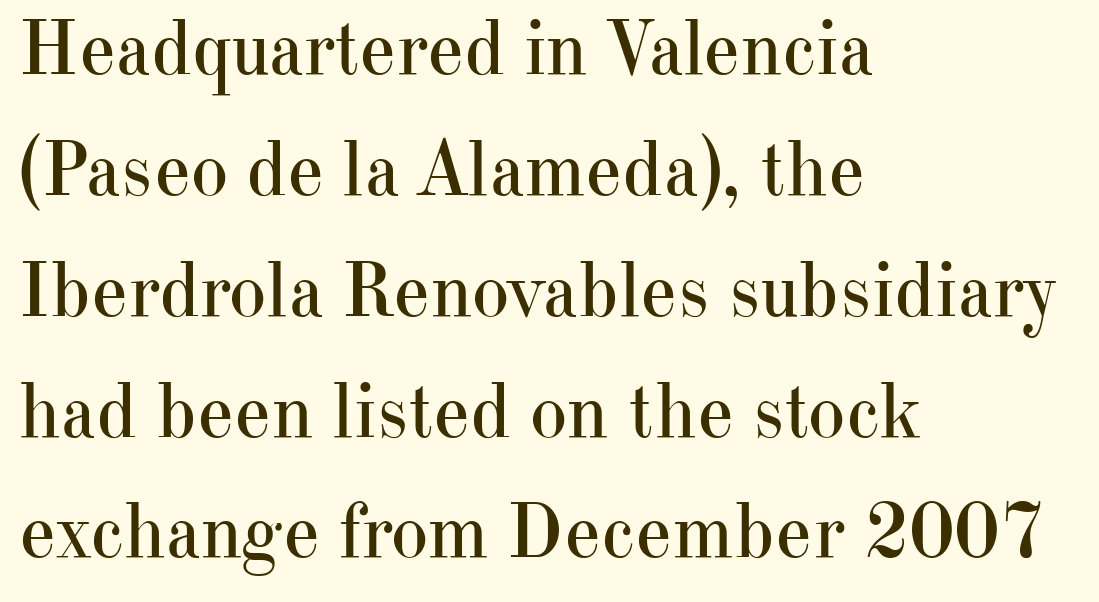
Q: Is the text bold? A: No.
Q: Is the text italic (slanted)? A: No, it is upright.
Q: Is the typeface a serif or a sans-serif typeface? A: Serif.
Q: Is the text underlined? A: No.
Q: How is the paragraph aligned? A: Left-aligned.
Q: Is the spacing between letters normal or unusually wide? A: Normal.
Q: Is the spacing between lines tight, normal or loose? A: Normal.
Q: Width (condensed, normal, or wide)? A: Normal.
Q: Stroke contrast? A: High.
Q: x-height? A: Small.
Q: Monospaced? A: No.
